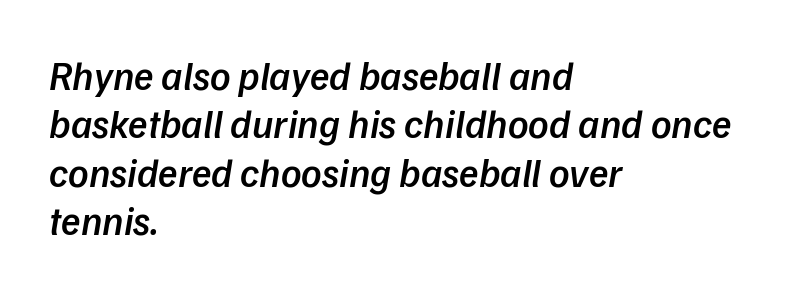
Notice the strokes are somewhat thickened but not fully heavy: this is a semibold. A sans-serif font was chosen for this passage. Nobody touched the tracking dial on this one. The rendering uses natural spacing where letterforms have individual widths.
